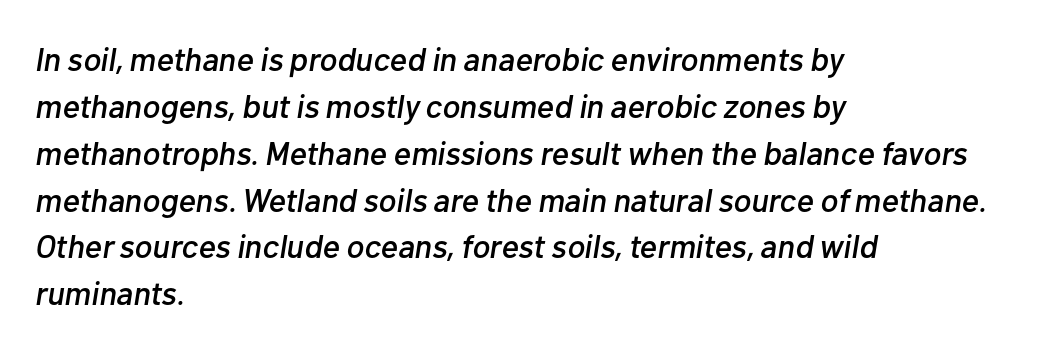
{"italic": "yes", "lean": "right", "slant_degrees": 10, "width": "normal", "stroke_contrast": "low", "x_height": "medium", "monospaced": "no", "underline": "no", "align": "left", "line_spacing": "normal", "line_spacing_ratio": 1.42, "letter_spacing": "normal", "letter_spacing_em": 0.0, "glyph_px": 33}
